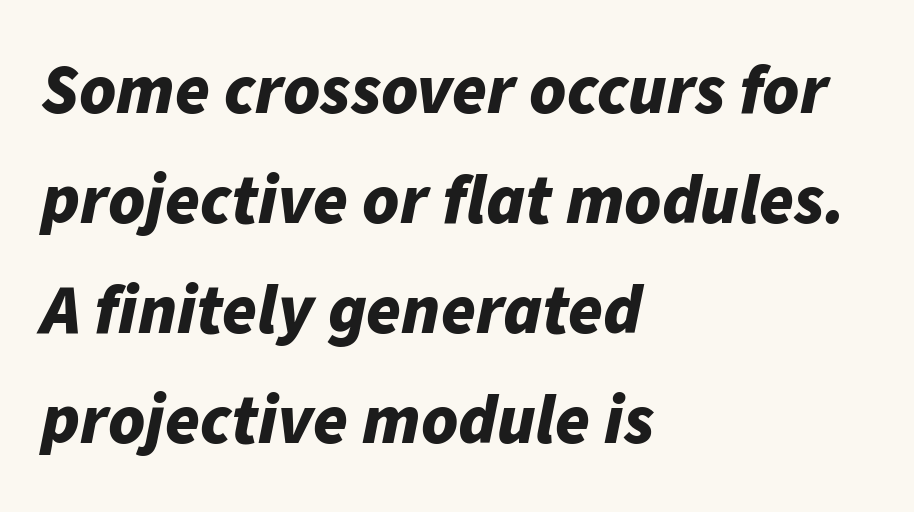
The image shows 70 px bold type, italic (leaning right); set left-aligned, normal line spacing (1.57x), normal letter spacing, not underlined; low stroke contrast and a medium x-height.
